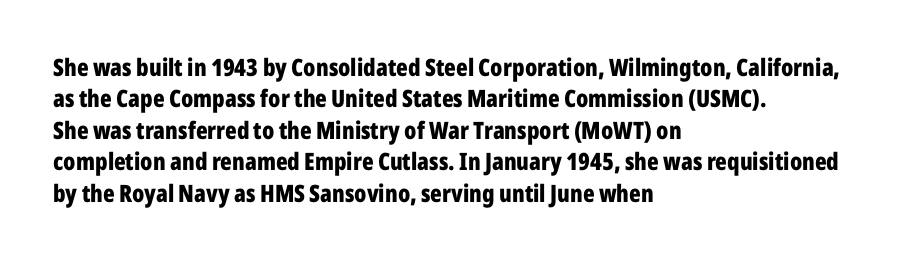
Q: Is the text bold? A: Yes.
Q: Is the text italic (slanted)? A: No, it is upright.
Q: Is the text underlined? A: No.
Q: How is the paragraph aligned? A: Left-aligned.
Q: Is the spacing between letters normal or unusually wide? A: Normal.
Q: Is the spacing between lines tight, normal or loose? A: Normal.
